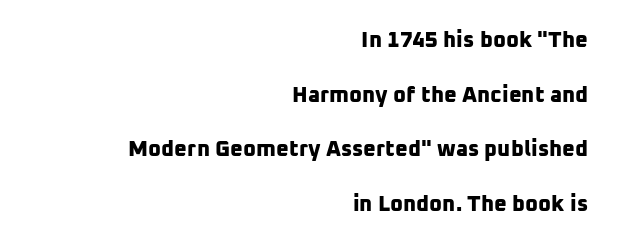
{"bold": "yes", "underline": "no", "align": "right", "line_spacing": "loose", "line_spacing_ratio": 2.48, "letter_spacing": "normal", "letter_spacing_em": 0.0, "glyph_px": 22}
